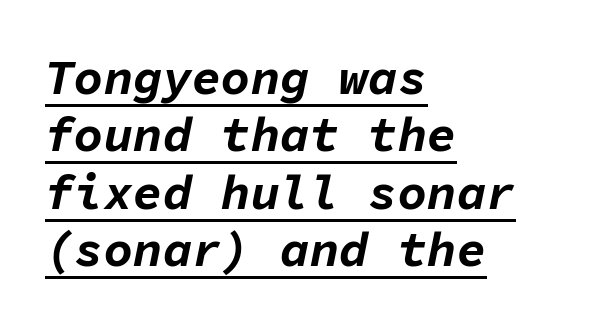
Q: Is the text bold? A: Yes.
Q: Is the text italic (slanted)? A: Yes, it leans right by about 11 degrees.
Q: Is the text underlined? A: Yes.
Q: How is the paragraph aligned? A: Left-aligned.
Q: Is the spacing between letters normal or unusually wide? A: Normal.
Q: Width (condensed, normal, or wide)? A: Normal.
Q: Stroke contrast? A: Low.
Q: x-height? A: Medium.
Q: Monospaced? A: Yes.
